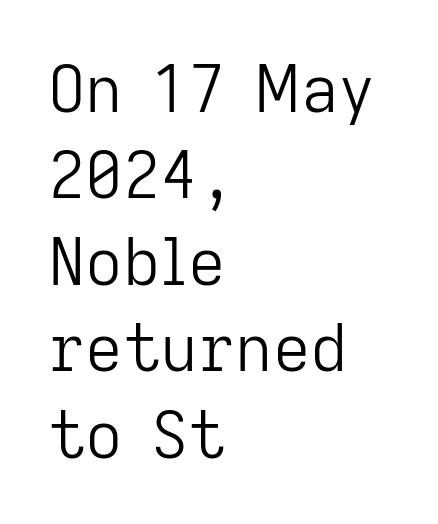
A typesetter would call this proportional, since set widths differ per character. The line-height multiplier appears to be the usual default. Typeset ragged right — the left edge is the straight one. The letters look calm and open, with moderate or lighter stems.
